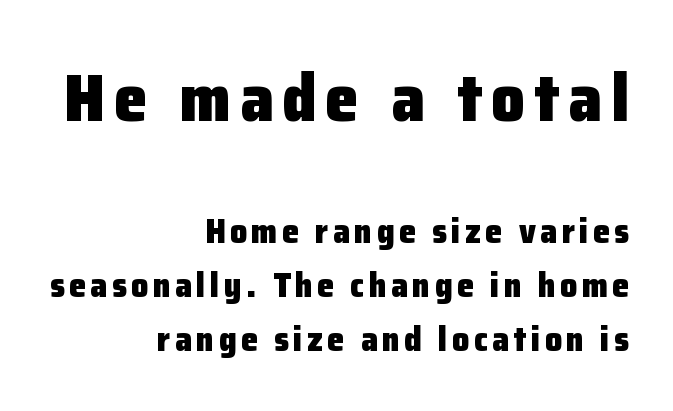
Style check: upright. A dark, heavy texture on the line: the type is bold. Observe the absence of serifs on each vertical stroke in this sample. Anything drawn beneath the words? Only blank space. Which of the two is more prominent by size? The first, at the top.
